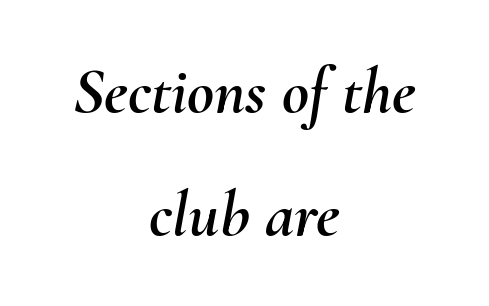
Q: Is the text italic (slanted)? A: Yes, it leans right by about 10 degrees.
Q: Is the text underlined? A: No.
Q: How is the paragraph aligned? A: Centered.
Q: Is the spacing between letters normal or unusually wide? A: Normal.
Q: Width (condensed, normal, or wide)? A: Normal.
Q: Stroke contrast? A: Medium.
Q: x-height? A: Small.
Q: Monospaced? A: No.
